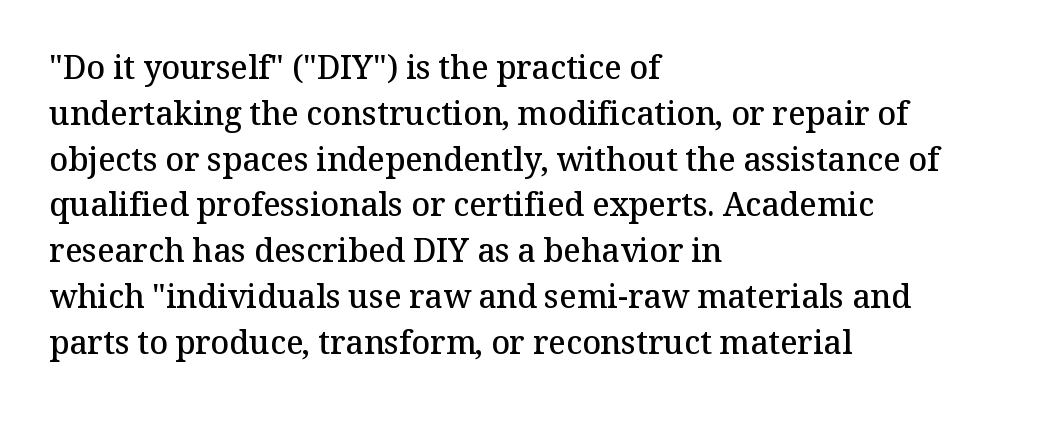
{"serif": "yes", "italic": "no", "bold": "semi", "weight": "semibold", "width": "normal", "stroke_contrast": "medium", "x_height": "medium", "monospaced": "no", "underline": "no", "align": "left", "line_spacing": "normal", "line_spacing_ratio": 1.43, "letter_spacing": "normal", "letter_spacing_em": 0.0, "glyph_px": 32}
